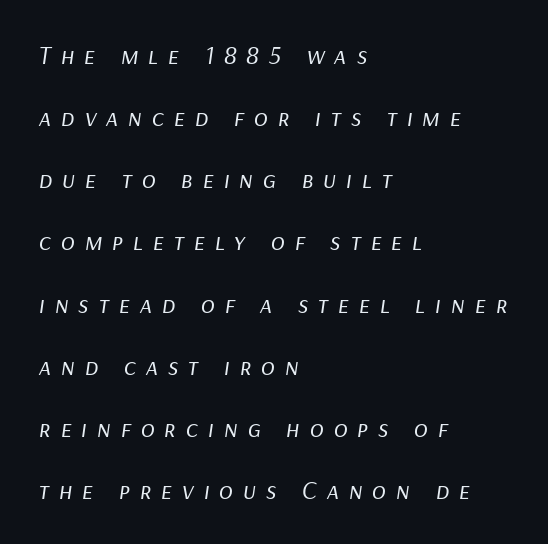
Tracking value appears strongly positive — letters spread wide. The font is comparable to plain body text, perhaps lighter. Every character sits at an angle, as italics do. The block of text is sparse from top to bottom, with ample space between rows. Rule under the text: the space is simply empty. These lines stack with their left ends in a neat column.
